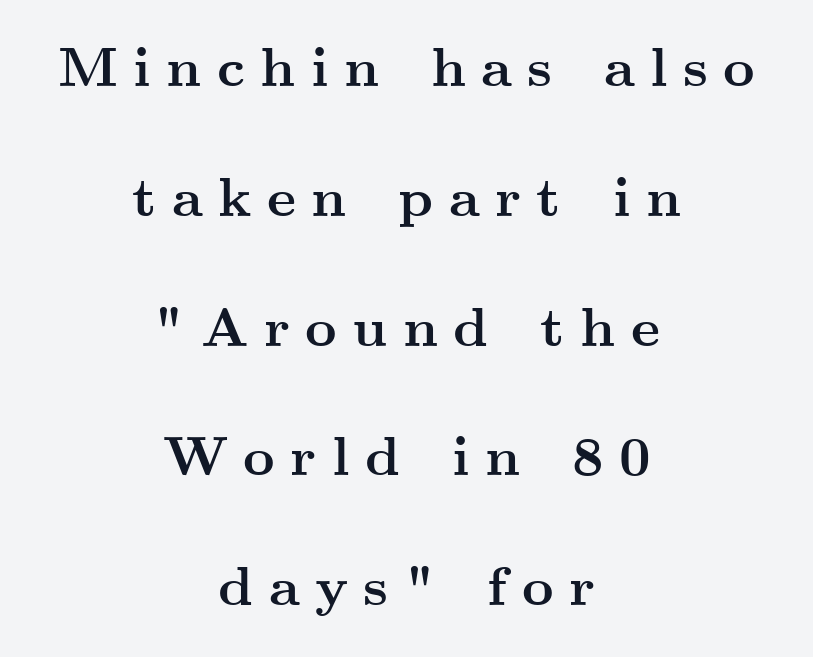
Q: Is the text bold? A: Yes.
Q: Is the text italic (slanted)? A: No, it is upright.
Q: Is the typeface a serif or a sans-serif typeface? A: Serif.
Q: Is the text underlined? A: No.
Q: How is the paragraph aligned? A: Centered.
Q: Is the spacing between letters normal or unusually wide? A: Unusually wide.
Q: Is the spacing between lines tight, normal or loose? A: Loose.
Q: Width (condensed, normal, or wide)? A: Wide.
Q: Stroke contrast? A: Medium.
Q: x-height? A: Small.
Q: Monospaced? A: No.
